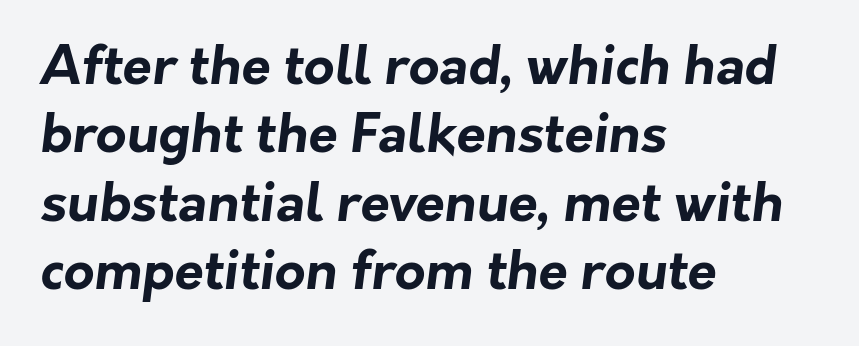
Is the type bold? Yes — the strokes are clearly thick and heavy. The paragraph has a hard left edge and a soft right edge. Serifs: no, the terminals of the letterforms are clean. Rows of type keep a routine distance in the vertical direction.
